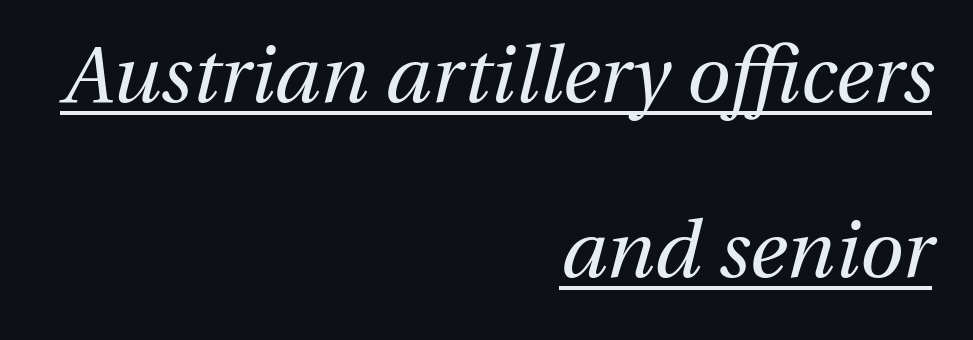
Whoever set this chose breathing room over compactness in the vertical rhythm. Is the type slanted? Yes — the strokes lean at a clear angle. One-word summary of the alignment: right. Underlined type. A typesetter would call this proportional, since set widths differ per character.
